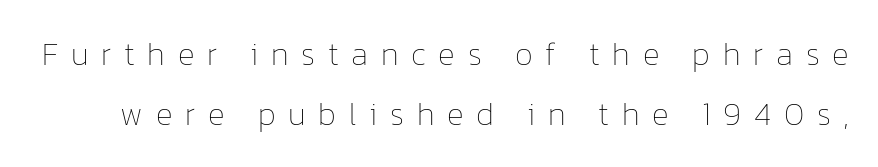
{"italic": "no", "bold": "no", "weight": "thin", "width": "normal", "stroke_contrast": "low", "x_height": "medium", "monospaced": "no", "underline": "no", "line_spacing_ratio": 1.86, "letter_spacing": "wide", "letter_spacing_em": 0.4, "glyph_px": 32}
